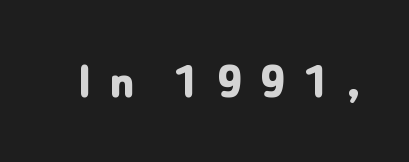
These lines carry a lot of weight — the face is fully bold. The horizontal fit of the characters is loose and conspicuously gappy. Proportional: the letters do not fall into vertical columns. The glyphs in this specimen are sans serif.
